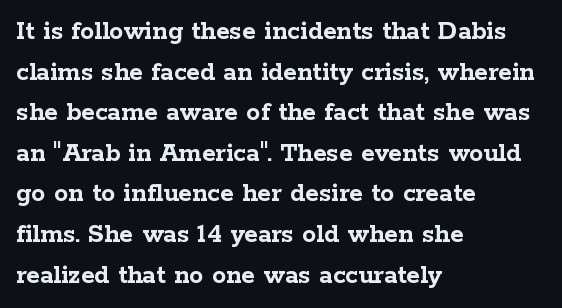
The image shows 28 px semibold, wide serif type, upright; set left-aligned, normal line spacing (1.45x), normal letter spacing, not underlined; low stroke contrast and a medium x-height.
